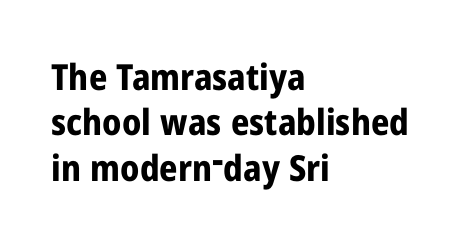
{"serif": "no", "italic": "no", "bold": "yes", "weight": "bold", "width": "condensed", "stroke_contrast": "low", "x_height": "medium", "monospaced": "no", "underline": "no", "align": "left", "line_spacing": "normal", "line_spacing_ratio": 1.26, "letter_spacing": "normal", "letter_spacing_em": 0.0, "glyph_px": 36}
